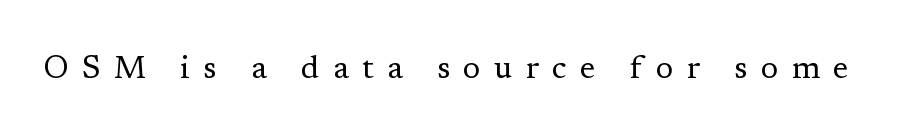
Is this a sans? No — the strokes have serifs. Rendered with straight, roman letterforms. The type is letterspaced generously, with wide tracking. Nothing heavy about these letters — not bold at all.
